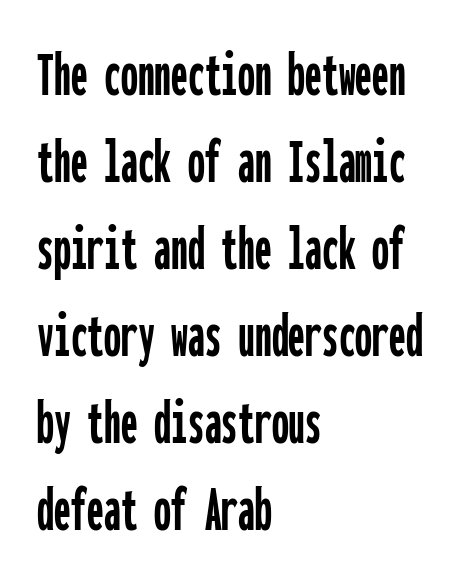
Q: Is the text italic (slanted)? A: No, it is upright.
Q: Is the typeface a serif or a sans-serif typeface? A: Sans-serif.
Q: Is the text underlined? A: No.
Q: How is the paragraph aligned? A: Left-aligned.
Q: Is the spacing between letters normal or unusually wide? A: Normal.
Q: Is the spacing between lines tight, normal or loose? A: Normal.
Q: Width (condensed, normal, or wide)? A: Condensed.
Q: Stroke contrast? A: Low.
Q: x-height? A: Medium.
Q: Monospaced? A: Yes.
